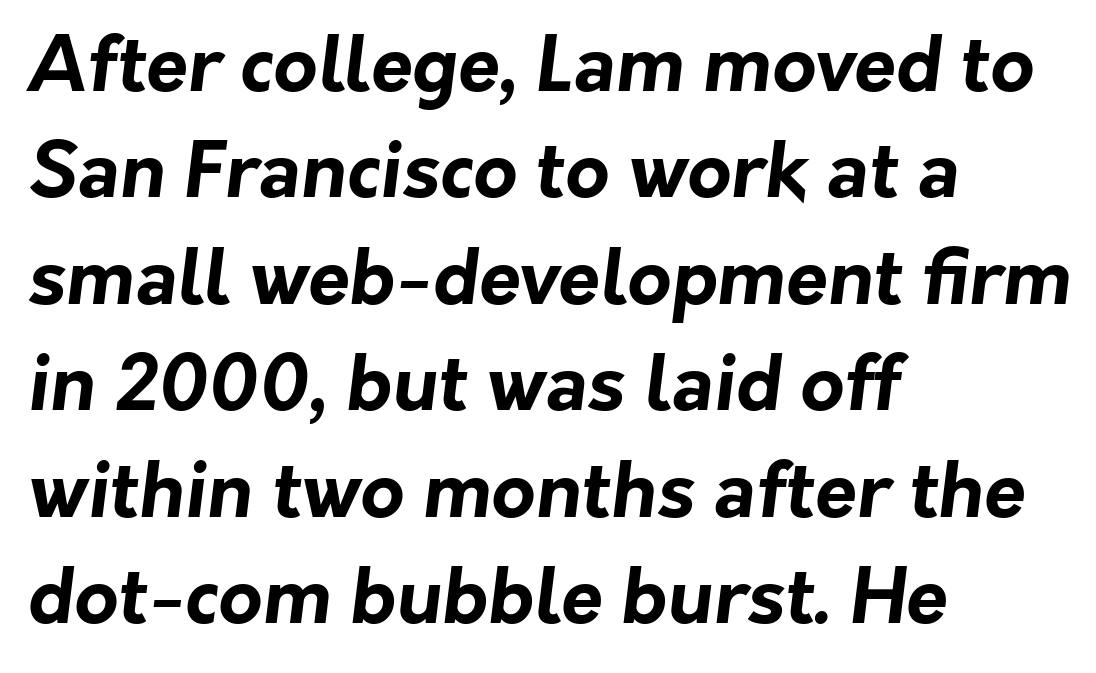
Q: Is the text bold? A: Yes.
Q: Is the typeface a serif or a sans-serif typeface? A: Sans-serif.
Q: Is the text underlined? A: No.
Q: How is the paragraph aligned? A: Left-aligned.
Q: Is the spacing between letters normal or unusually wide? A: Normal.
Q: Is the spacing between lines tight, normal or loose? A: Normal.
Q: Width (condensed, normal, or wide)? A: Normal.
Q: Stroke contrast? A: Low.
Q: x-height? A: Medium.
Q: Monospaced? A: No.
